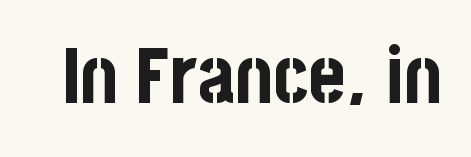
The image shows 78 px bold, condensed sans-serif type, upright; set normal letter spacing, not underlined; low stroke contrast and a large x-height.
